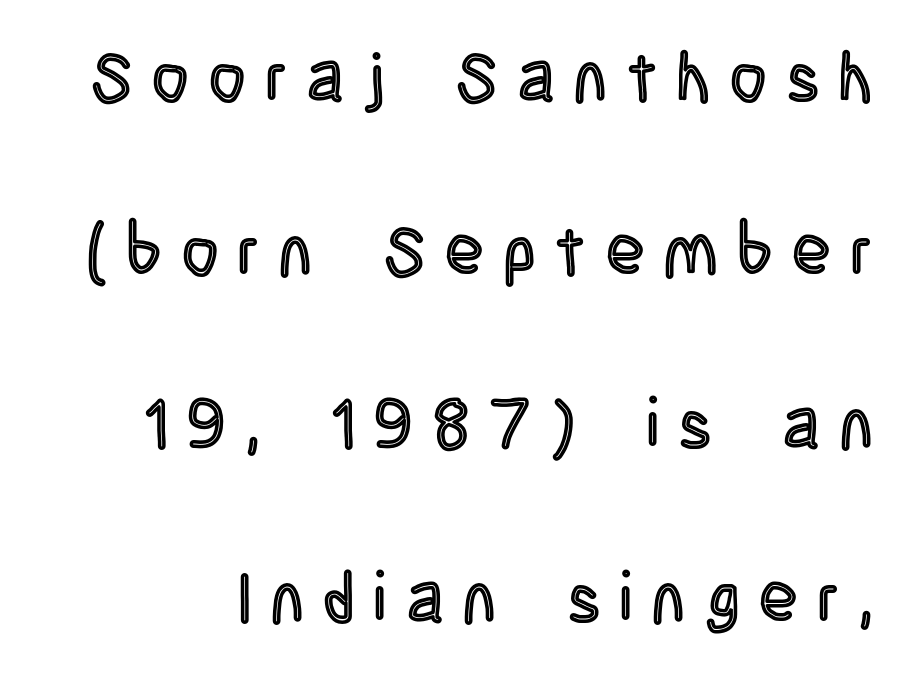
{"italic": "no", "width": "condensed", "x_height": "large", "monospaced": "no", "underline": "no", "line_spacing": "loose", "line_spacing_ratio": 2.48, "letter_spacing": "wide", "letter_spacing_em": 0.29, "glyph_px": 70}
